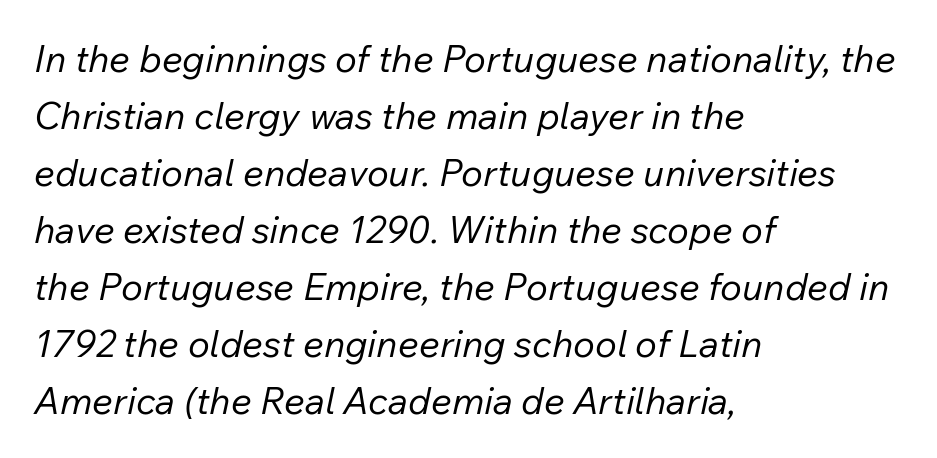
The image shows 37 px regular-weight type, italic (leaning right); set left-aligned, normal line spacing (1.54x), normal letter spacing, not underlined; low stroke contrast and a medium x-height.
